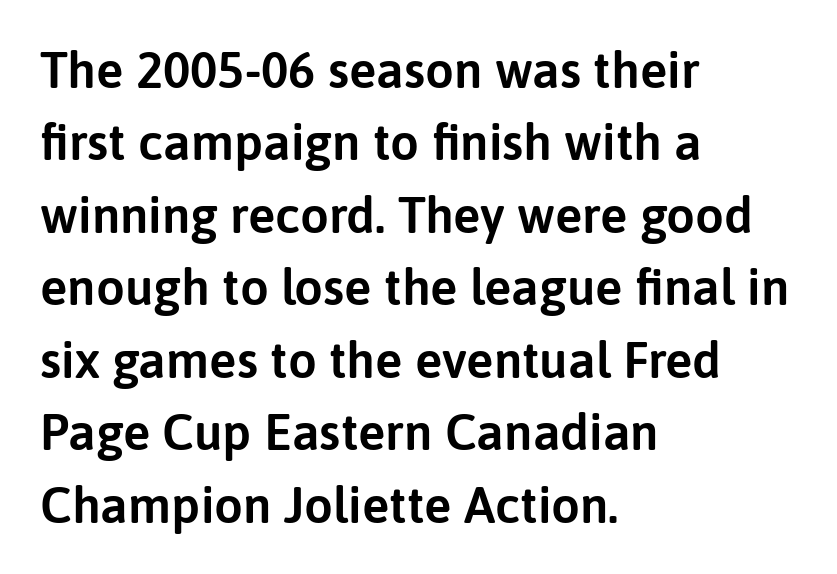
Q: Is the text italic (slanted)? A: No, it is upright.
Q: Is the typeface a serif or a sans-serif typeface? A: Sans-serif.
Q: Is the text underlined? A: No.
Q: How is the paragraph aligned? A: Left-aligned.
Q: Is the spacing between letters normal or unusually wide? A: Normal.
Q: Is the spacing between lines tight, normal or loose? A: Normal.
Q: Width (condensed, normal, or wide)? A: Normal.
Q: Stroke contrast? A: Low.
Q: x-height? A: Medium.
Q: Monospaced? A: No.
